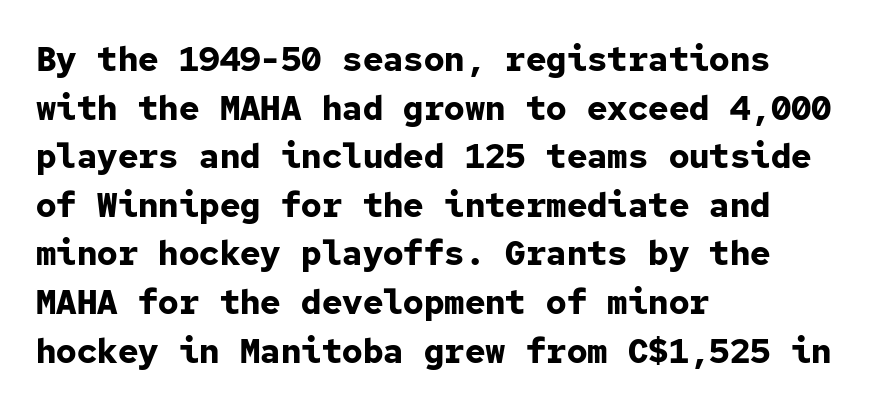
Q: Is the text bold? A: Yes.
Q: Is the text italic (slanted)? A: No, it is upright.
Q: Is the typeface a serif or a sans-serif typeface? A: Sans-serif.
Q: Is the text underlined? A: No.
Q: How is the paragraph aligned? A: Left-aligned.
Q: Is the spacing between letters normal or unusually wide? A: Normal.
Q: Is the spacing between lines tight, normal or loose? A: Normal.
Q: Width (condensed, normal, or wide)? A: Normal.
Q: Stroke contrast? A: Low.
Q: x-height? A: Medium.
Q: Monospaced? A: Yes.
